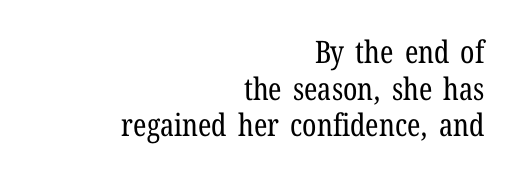
The face used here is seriffed, in the tradition of book romans. The rendering uses natural spacing where letterforms have individual widths. You could call the tracking neutral — neither tight nor loose. These lines are set flush right with a ragged left edge.
